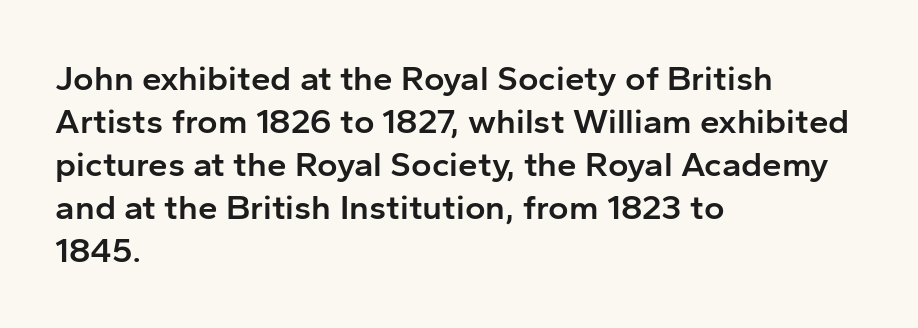
{"serif": "no", "italic": "no", "bold": "semi", "weight": "semibold", "width": "normal", "stroke_contrast": "low", "x_height": "medium", "monospaced": "no", "underline": "no", "align": "left", "line_spacing_ratio": 1.23, "letter_spacing": "normal", "letter_spacing_em": 0.0, "glyph_px": 35}
